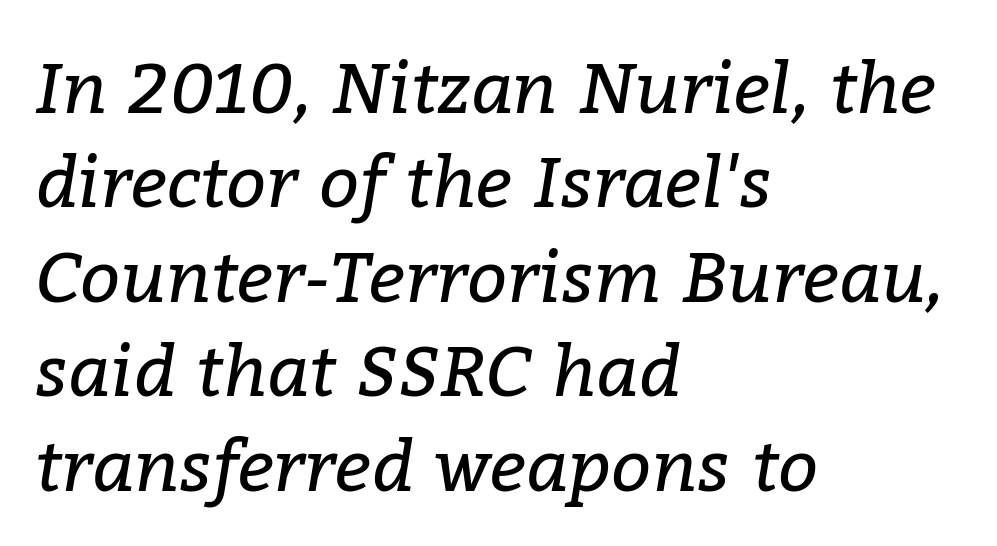
The image shows 71 px regular-weight serif type, italic (leaning right); set left-aligned, normal line spacing (1.33x), normal letter spacing, not underlined; low stroke contrast and a medium x-height.
